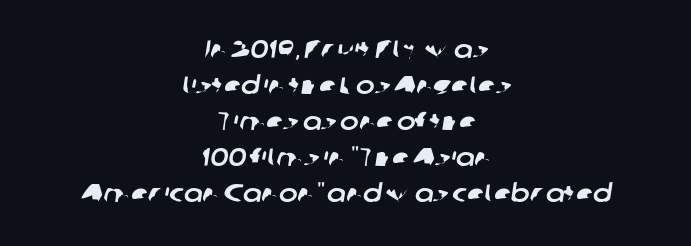
Anything drawn beneath the words? Only blank space. If you folded the block vertically in half, each line would mirror itself in length. The horizontal fit of the characters is conventional and even. Vertical spacing — default.
